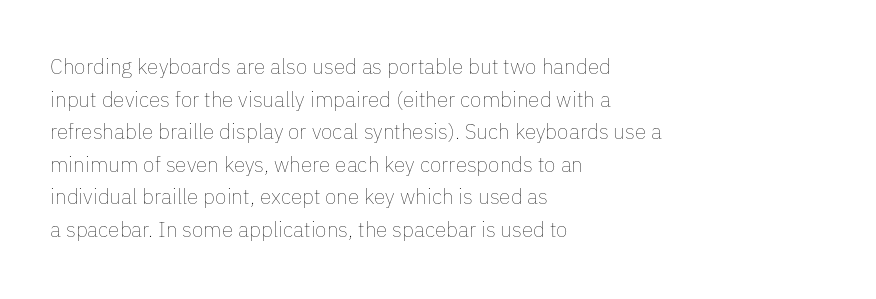
Q: Is the text bold? A: No.
Q: Is the text italic (slanted)? A: No, it is upright.
Q: Is the text underlined? A: No.
Q: How is the paragraph aligned? A: Left-aligned.
Q: Is the spacing between letters normal or unusually wide? A: Normal.
Q: Is the spacing between lines tight, normal or loose? A: Normal.
